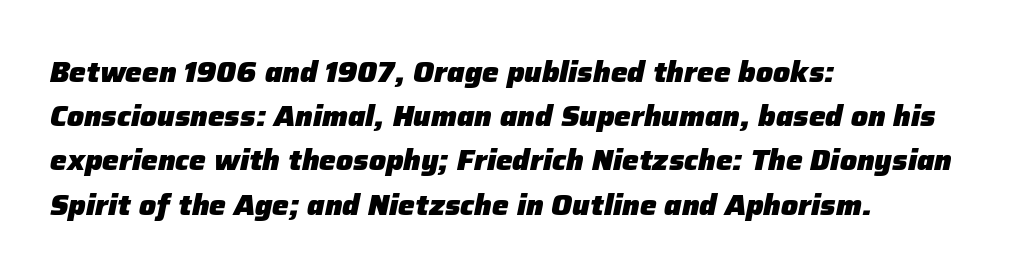
The image shows 28 px heavy type, italic (leaning right); set left-aligned, normal line spacing (1.58x), normal letter spacing, not underlined; low stroke contrast and a medium x-height.
